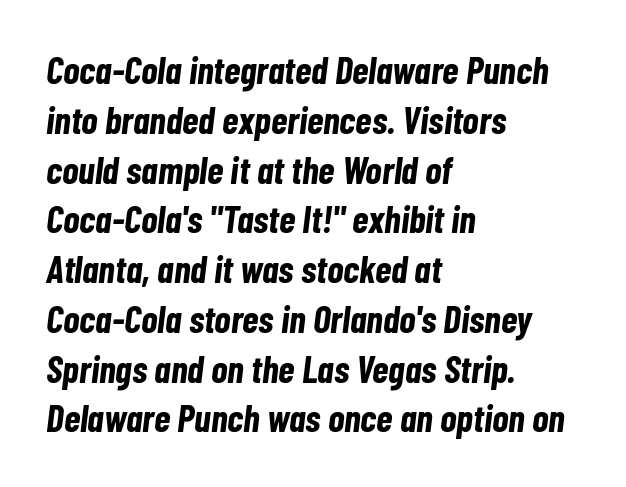
The image shows 38 px bold, condensed type, italic (leaning right); set left-aligned, normal line spacing (1.31x), normal letter spacing, not underlined; low stroke contrast and a medium x-height.
